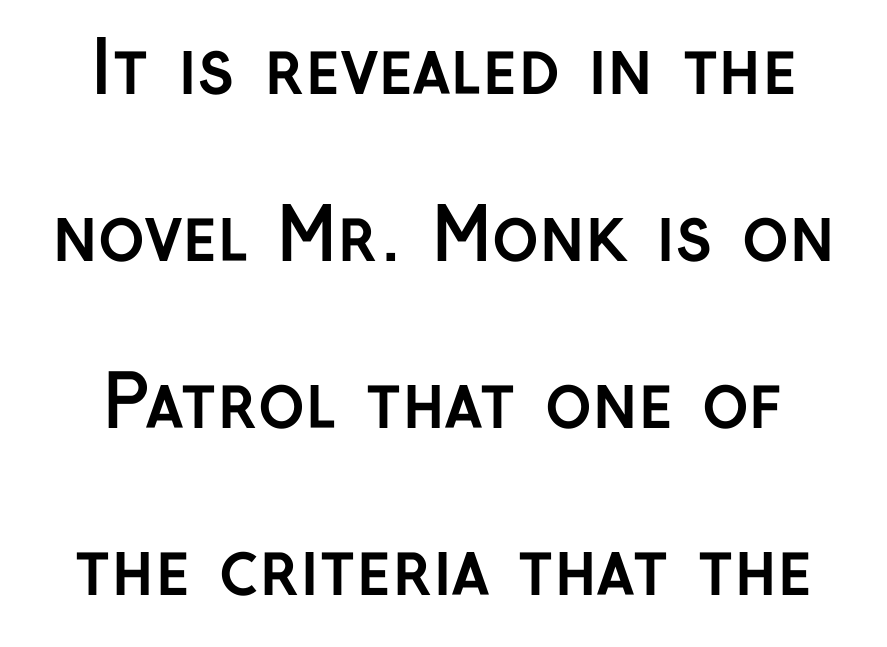
Q: Is the text bold? A: Yes.
Q: Is the text italic (slanted)? A: No, it is upright.
Q: Is the typeface a serif or a sans-serif typeface? A: Sans-serif.
Q: Is the text underlined? A: No.
Q: Is the spacing between letters normal or unusually wide? A: Normal.
Q: Is the spacing between lines tight, normal or loose? A: Loose.
Q: Width (condensed, normal, or wide)? A: Normal.
Q: Stroke contrast? A: Low.
Q: x-height? A: Medium.
Q: Monospaced? A: No.
